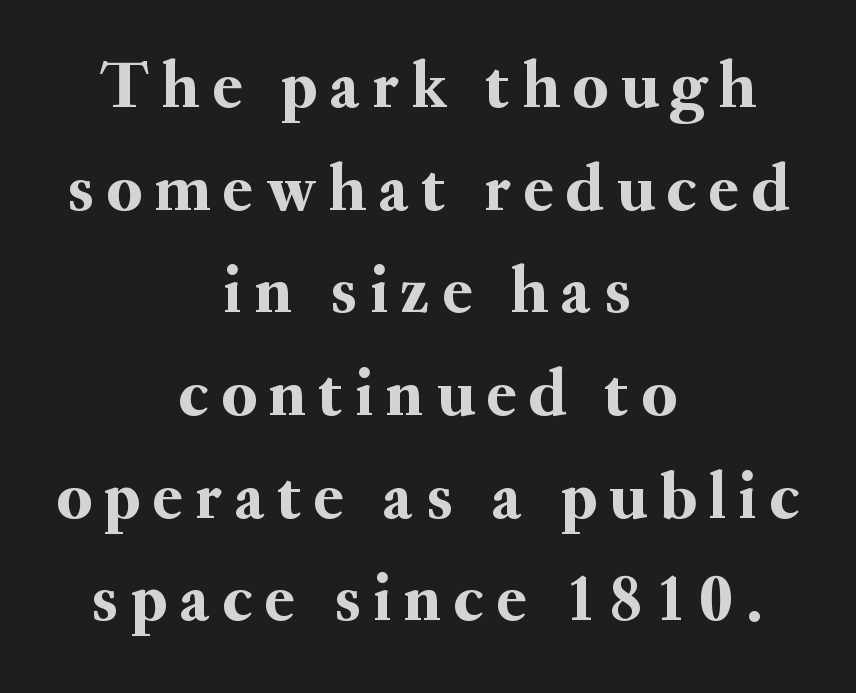
Looks like regular typesetting: each glyph gets only the width it needs. Notice how the stems are strictly vertical — no italics here. The rows are spaced the way most documents space them. This sample is center-justified, so both line endings float freely.
